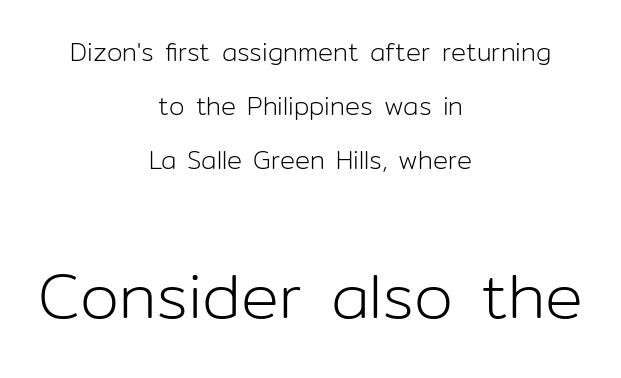
{"serif": "no", "italic": "no", "bold": "no", "weight": "light", "width": "normal", "stroke_contrast": "low", "x_height": "medium", "monospaced": "no", "underline": "no", "align": "center", "line_spacing": "loose", "line_spacing_ratio": 2.17, "letter_spacing": "normal", "letter_spacing_em": 0.0, "larger_block": "second", "size_ratio": 2.52, "glyph_px": 63}
